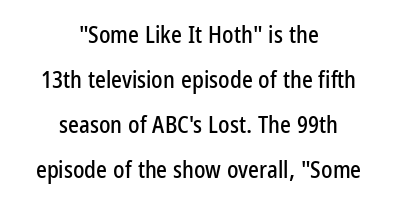
Q: Is the text italic (slanted)? A: No, it is upright.
Q: Is the text underlined? A: No.
Q: How is the paragraph aligned? A: Centered.
Q: Is the spacing between letters normal or unusually wide? A: Normal.
Q: Is the spacing between lines tight, normal or loose? A: Loose.
